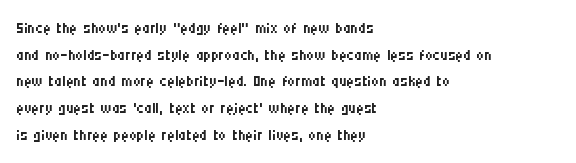
Q: Is the text bold? A: No.
Q: Is the text italic (slanted)? A: No, it is upright.
Q: Is the text underlined? A: No.
Q: How is the paragraph aligned? A: Left-aligned.
Q: Is the spacing between letters normal or unusually wide? A: Normal.
Q: Is the spacing between lines tight, normal or loose? A: Normal.
